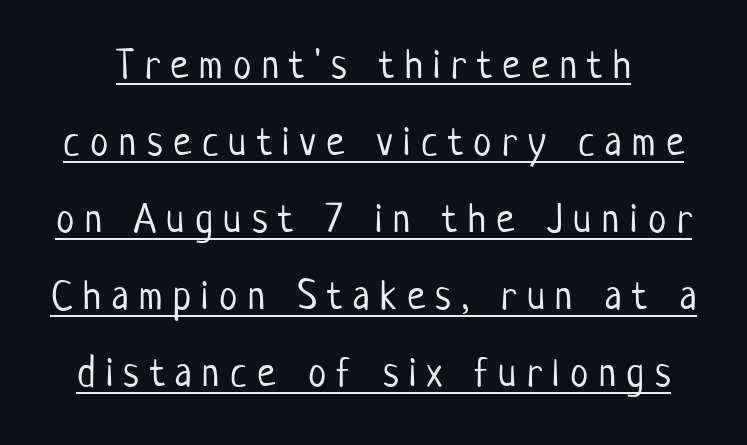
{"serif": "no", "italic": "no", "bold": "no", "weight": "light", "width": "condensed", "stroke_contrast": "low", "x_height": "medium", "monospaced": "no", "underline": "yes", "line_spacing_ratio": 1.88, "letter_spacing": "wide", "letter_spacing_em": 0.26, "glyph_px": 41}
